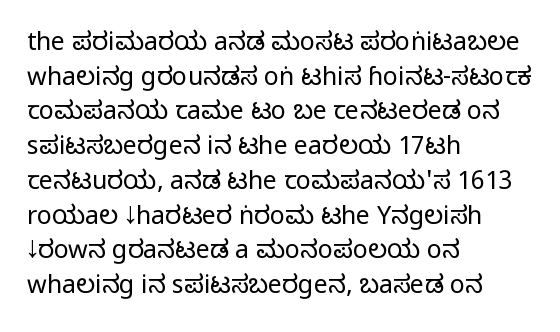
{"italic": "no", "bold": "no", "underline": "no", "align": "left", "line_spacing": "normal", "line_spacing_ratio": 1.39, "letter_spacing": "normal", "letter_spacing_em": 0.0, "glyph_px": 25}
